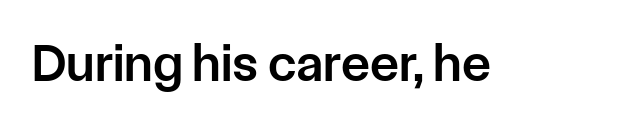
{"serif": "no", "italic": "no", "bold": "semi", "weight": "semibold", "width": "normal", "stroke_contrast": "low", "x_height": "medium", "monospaced": "no", "underline": "no", "letter_spacing": "normal", "letter_spacing_em": 0.0, "glyph_px": 53}
